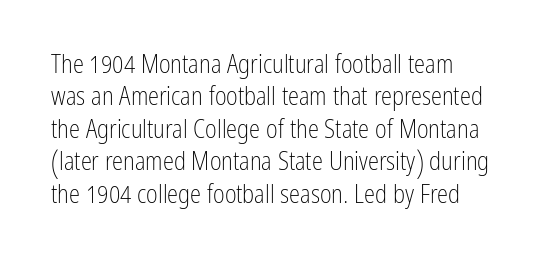
The image shows 25 px text type, upright; set normal line spacing (1.3x), normal letter spacing, not underlined.
